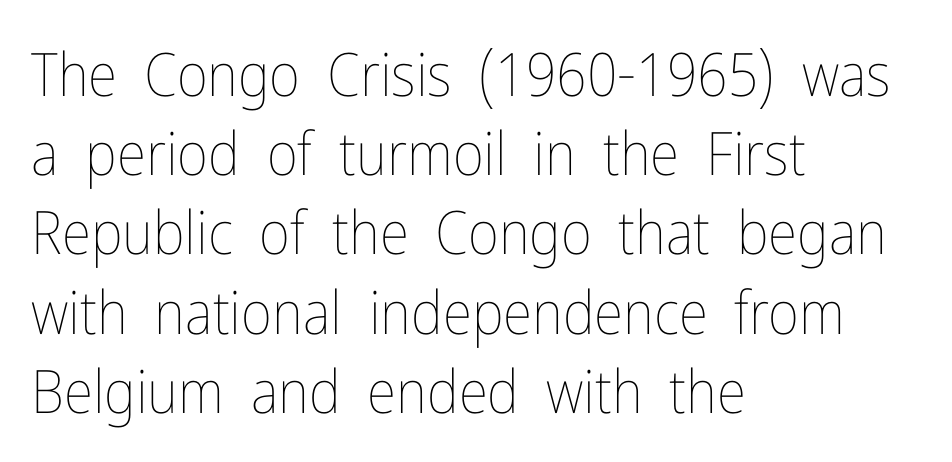
Q: Is the text bold? A: No.
Q: Is the text italic (slanted)? A: No, it is upright.
Q: Is the text underlined? A: No.
Q: How is the paragraph aligned? A: Left-aligned.
Q: Is the spacing between letters normal or unusually wide? A: Normal.
Q: Is the spacing between lines tight, normal or loose? A: Normal.
Q: Width (condensed, normal, or wide)? A: Condensed.
Q: Stroke contrast? A: Low.
Q: x-height? A: Medium.
Q: Monospaced? A: No.
